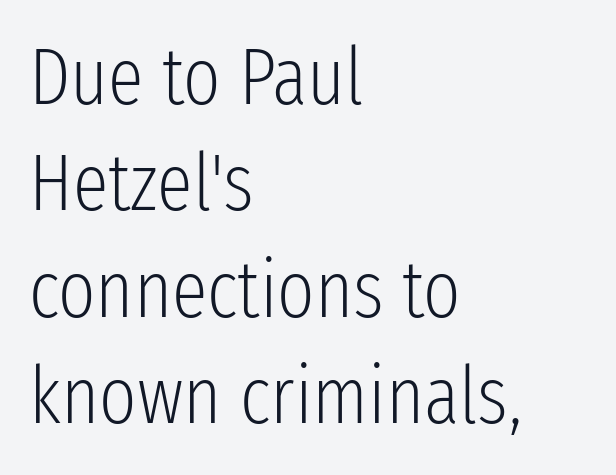
Q: Is the text bold? A: No.
Q: Is the text italic (slanted)? A: No, it is upright.
Q: Is the typeface a serif or a sans-serif typeface? A: Sans-serif.
Q: Is the text underlined? A: No.
Q: How is the paragraph aligned? A: Left-aligned.
Q: Is the spacing between letters normal or unusually wide? A: Normal.
Q: Is the spacing between lines tight, normal or loose? A: Normal.
Q: Width (condensed, normal, or wide)? A: Condensed.
Q: Stroke contrast? A: Low.
Q: x-height? A: Medium.
Q: Monospaced? A: No.
